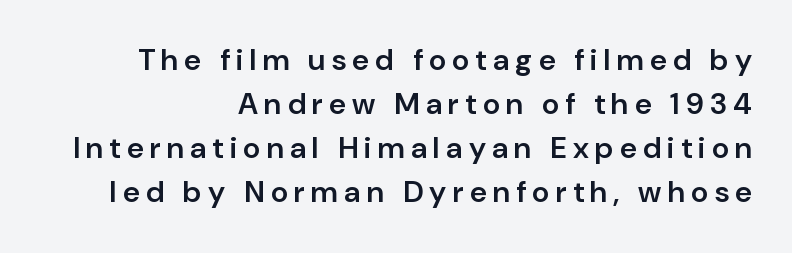
The image shows 30 px semibold sans-serif type, upright; set right-aligned, normal line spacing (1.47x), unusually wide letter spacing (+0.21 em), not underlined; low stroke contrast and a medium x-height.
